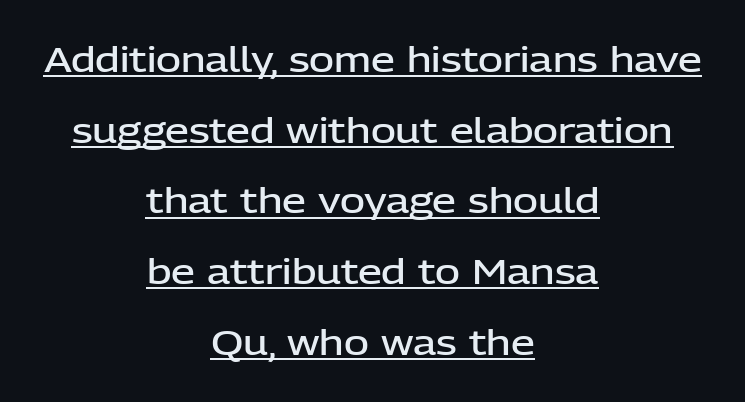
The face used here is rendered with its standard letterfit. One glance says open: line gaps are wider than usual. These lines are rendered in a variable-pitch font. The rendering positions every line midway between the sides. The sample's only ornament is a line tracing under the words. Serif or sans? Sans — the stroke terminals are bare.
